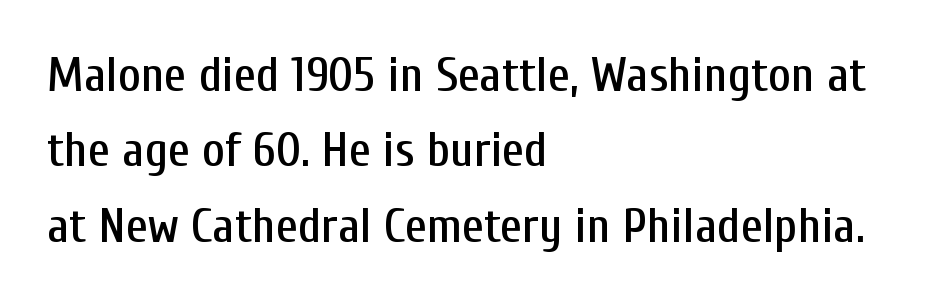
Q: Is the text italic (slanted)? A: No, it is upright.
Q: Is the typeface a serif or a sans-serif typeface? A: Sans-serif.
Q: Is the text underlined? A: No.
Q: How is the paragraph aligned? A: Left-aligned.
Q: Is the spacing between letters normal or unusually wide? A: Normal.
Q: Is the spacing between lines tight, normal or loose? A: Normal.
Q: Width (condensed, normal, or wide)? A: Condensed.
Q: Stroke contrast? A: Low.
Q: x-height? A: Medium.
Q: Monospaced? A: No.
